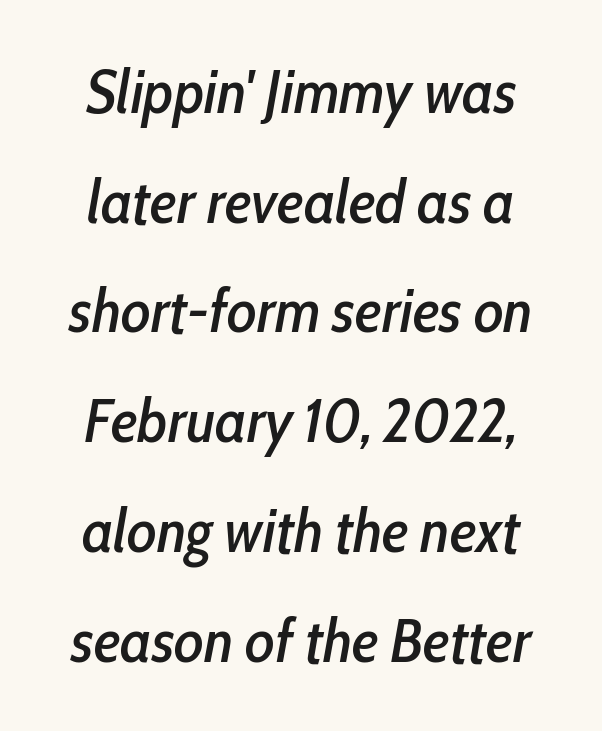
{"italic": "yes", "lean": "right", "slant_degrees": 10, "width": "condensed", "stroke_contrast": "low", "x_height": "medium", "monospaced": "no", "underline": "no", "line_spacing_ratio": 1.77, "letter_spacing": "normal", "letter_spacing_em": 0.0, "glyph_px": 62}
